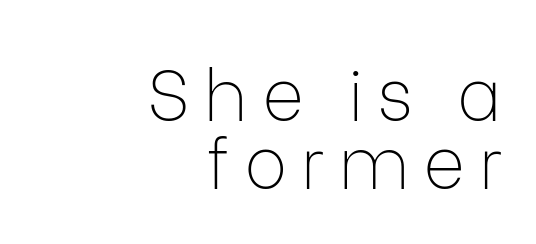
Do the characters align in a grid? No, the font is proportional. Students, observe: this is what under-led, compact text looks like. Compared with a flush-left layout, this one pins lines to the opposite, right side. Posture: vertical.
